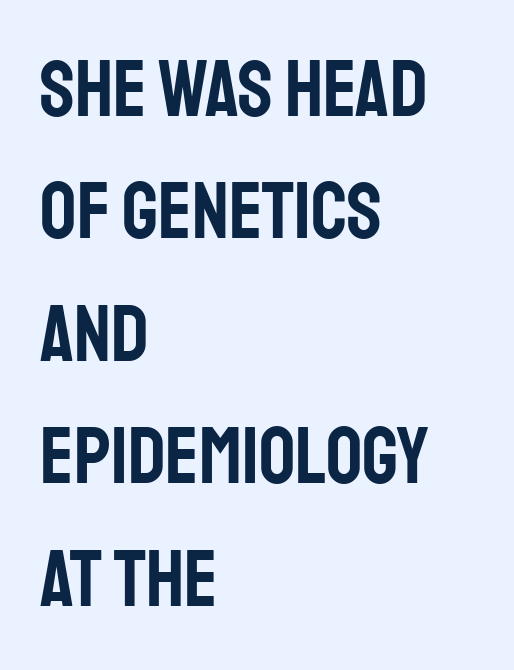
Q: Is the text italic (slanted)? A: No, it is upright.
Q: Is the typeface a serif or a sans-serif typeface? A: Sans-serif.
Q: Is the text underlined? A: No.
Q: How is the paragraph aligned? A: Left-aligned.
Q: Is the spacing between letters normal or unusually wide? A: Normal.
Q: Is the spacing between lines tight, normal or loose? A: Normal.
Q: Width (condensed, normal, or wide)? A: Condensed.
Q: Stroke contrast? A: Low.
Q: x-height? A: Large.
Q: Monospaced? A: No.
